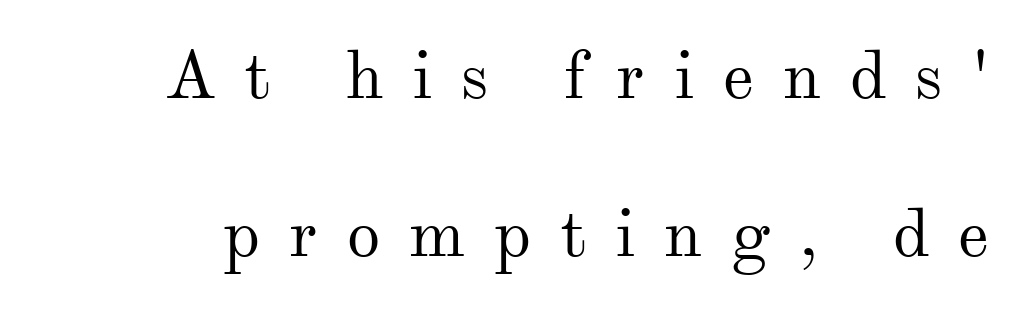
{"serif": "yes", "italic": "no", "bold": "no", "weight": "regular", "width": "normal", "stroke_contrast": "medium", "x_height": "small", "monospaced": "no", "underline": "no", "line_spacing": "loose", "line_spacing_ratio": 2.36, "letter_spacing": "wide", "letter_spacing_em": 0.43, "glyph_px": 67}
